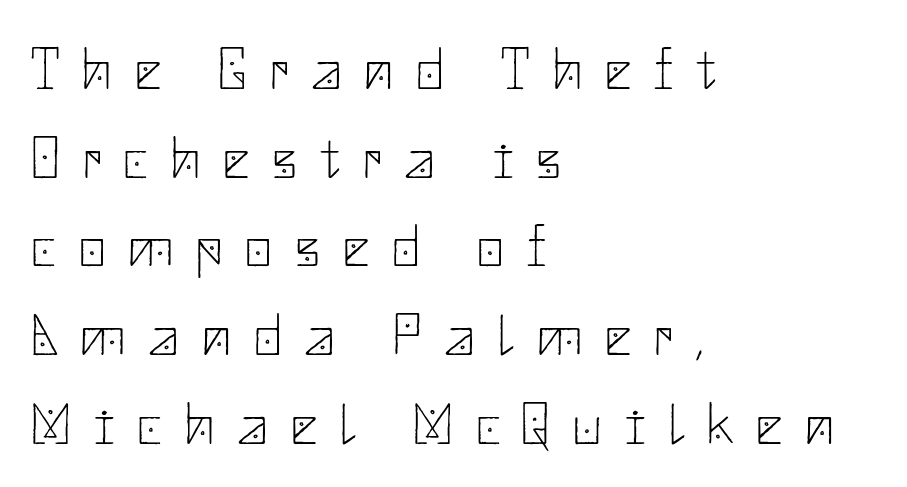
{"serif": "no", "italic": "no", "bold": "no", "weight": "thin", "width": "normal", "stroke_contrast": "low", "x_height": "small", "underline": "no", "align": "left", "line_spacing": "normal", "line_spacing_ratio": 1.53, "letter_spacing": "wide", "letter_spacing_em": 0.4, "glyph_px": 58}
